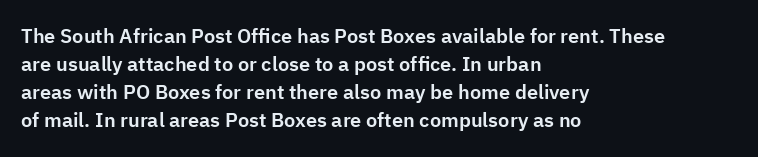
Q: Is the text italic (slanted)? A: No, it is upright.
Q: Is the text underlined? A: No.
Q: How is the paragraph aligned? A: Left-aligned.
Q: Is the spacing between letters normal or unusually wide? A: Normal.
Q: Is the spacing between lines tight, normal or loose? A: Normal.
